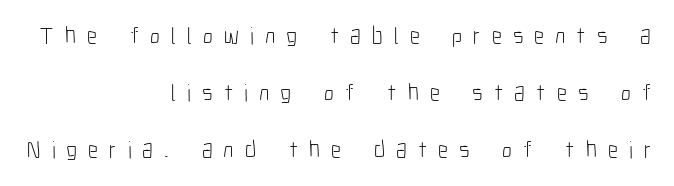
The image shows 24 px text type, upright; set right-aligned, loose line spacing (2.38x), unusually wide letter spacing (+0.46 em), not underlined.
